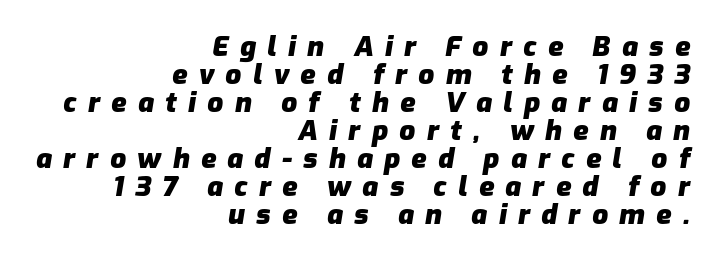
The image shows 28 px heavy type, italic (leaning right); set right-aligned, tight line spacing (1.0x), unusually wide letter spacing (+0.4 em), not underlined; low stroke contrast and a medium x-height.
